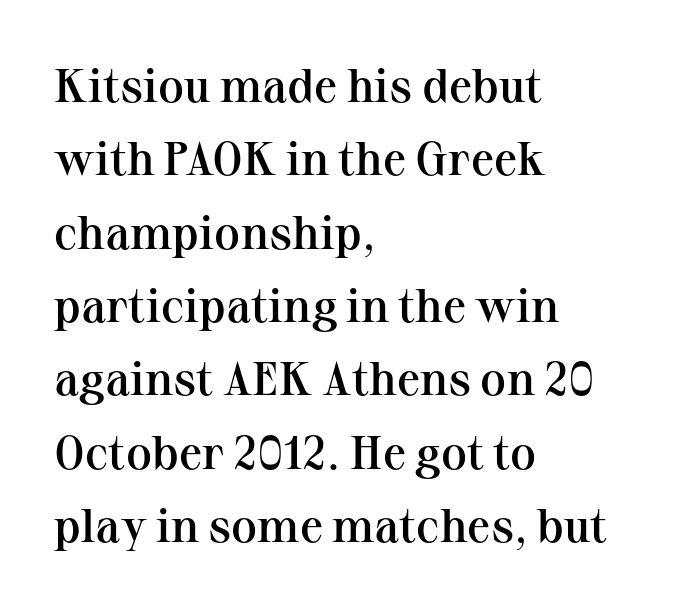
Q: Is the text bold? A: Semi-bold.
Q: Is the text italic (slanted)? A: No, it is upright.
Q: Is the typeface a serif or a sans-serif typeface? A: Serif.
Q: Is the text underlined? A: No.
Q: How is the paragraph aligned? A: Left-aligned.
Q: Is the spacing between letters normal or unusually wide? A: Normal.
Q: Is the spacing between lines tight, normal or loose? A: Normal.
Q: Width (condensed, normal, or wide)? A: Normal.
Q: Stroke contrast? A: Medium.
Q: x-height? A: Medium.
Q: Monospaced? A: No.
